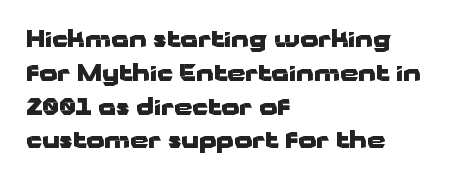
{"italic": "no", "bold": "yes", "underline": "no", "align": "left", "line_spacing": "normal", "line_spacing_ratio": 1.47, "letter_spacing": "normal", "letter_spacing_em": 0.0, "glyph_px": 23}
